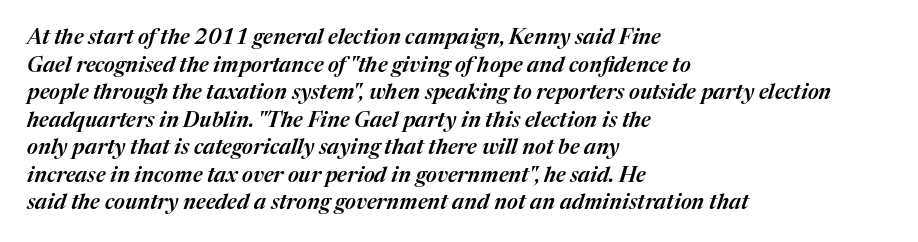
Q: Is the text italic (slanted)? A: Yes, it leans right by about 17 degrees.
Q: Is the text underlined? A: No.
Q: How is the paragraph aligned? A: Left-aligned.
Q: Is the spacing between letters normal or unusually wide? A: Normal.
Q: Is the spacing between lines tight, normal or loose? A: Normal.
